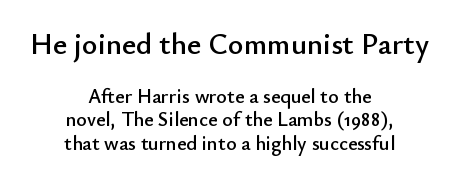
{"serif": "no", "italic": "no", "width": "normal", "stroke_contrast": "low", "x_height": "small", "monospaced": "no", "underline": "no", "align": "center", "line_spacing_ratio": 1.17, "letter_spacing": "normal", "letter_spacing_em": 0.0, "larger_block": "first", "size_ratio": 1.5, "glyph_px": 30}
